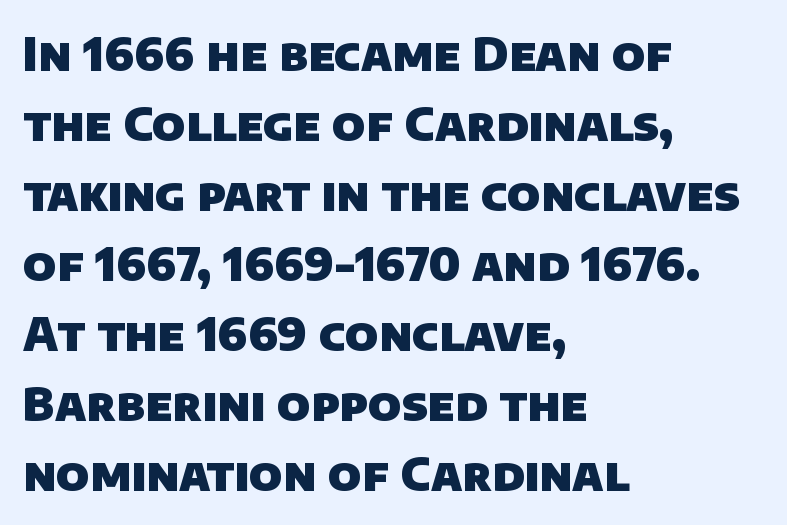
Regular leading. Do the characters align in a grid? No, the font is proportional. Students, this is bold: see how much ink each stroke carries. Which margin do the lines hug? The left one — the right edge is uneven.
